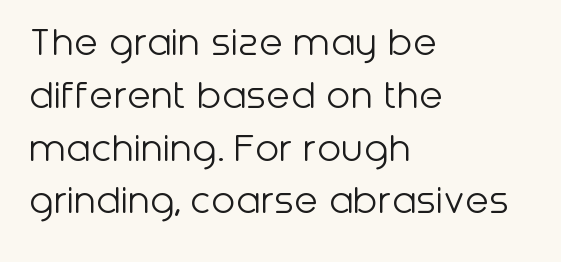
The image shows 44 px light sans-serif type, upright; set left-aligned, line spacing 1.2x, normal letter spacing, not underlined; low stroke contrast and a medium x-height.
